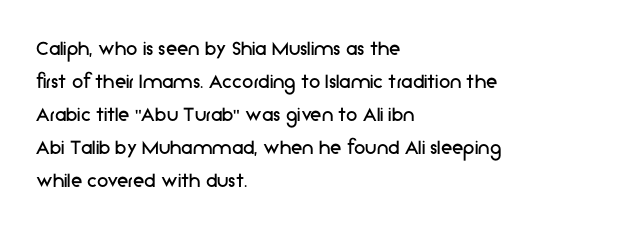
The image shows 23 px text type, upright; set left-aligned, normal line spacing (1.43x), normal letter spacing, not underlined.
